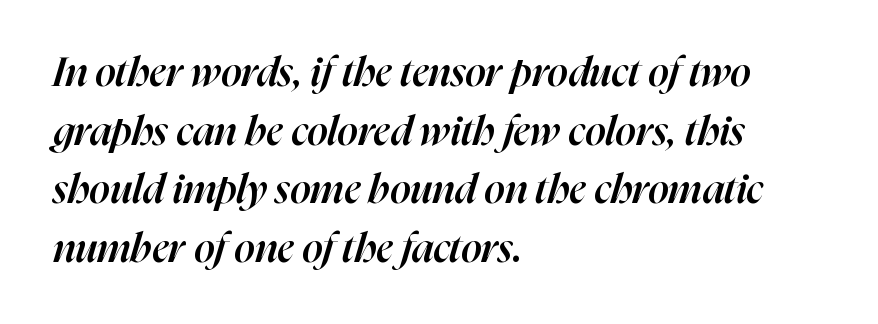
{"italic": "yes", "lean": "right", "slant_degrees": 16, "bold": "semi", "weight": "semibold", "width": "normal", "stroke_contrast": "high", "x_height": "medium", "monospaced": "no", "underline": "no", "align": "left", "line_spacing": "normal", "line_spacing_ratio": 1.43, "letter_spacing": "normal", "letter_spacing_em": 0.0, "glyph_px": 41}
